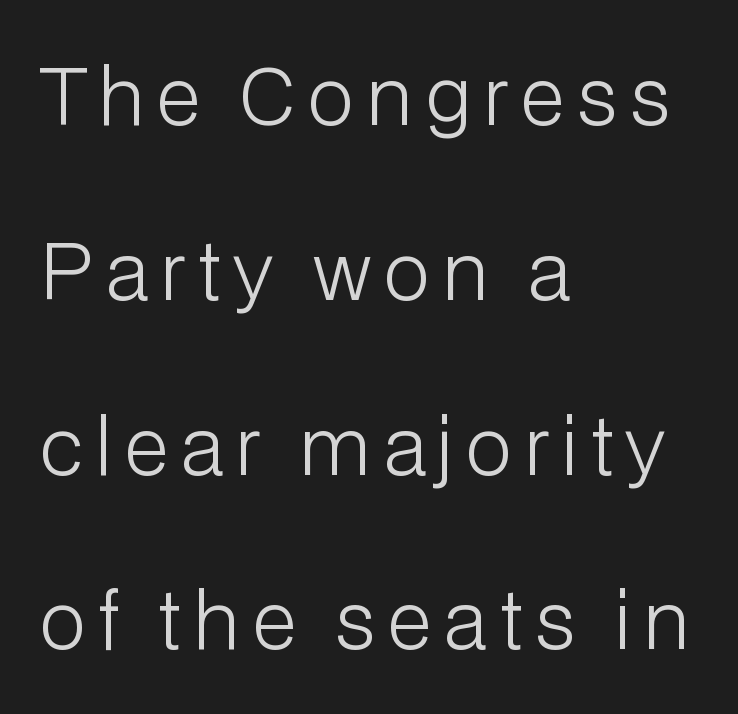
The rendering uses natural spacing where letterforms have individual widths. Heaviness? Minimal to ordinary, like unemphasized prose. This sample trades compactness for vertical openness between lines. It's the straight-up-and-down kind of type. Every row of glyphs begins at an identical x-position on the left.
